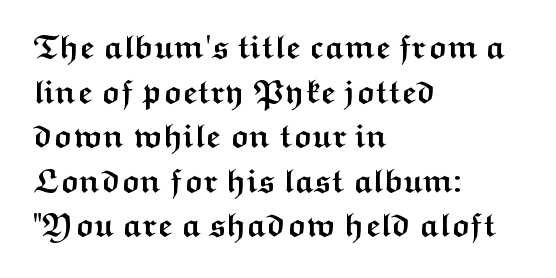
{"serif": "no", "italic": "no", "bold": "yes", "weight": "semibold", "width": "wide", "stroke_contrast": "medium", "x_height": "medium", "monospaced": "no", "underline": "no", "align": "left", "line_spacing": "normal", "line_spacing_ratio": 1.35, "letter_spacing": "normal", "letter_spacing_em": 0.0, "glyph_px": 33}
